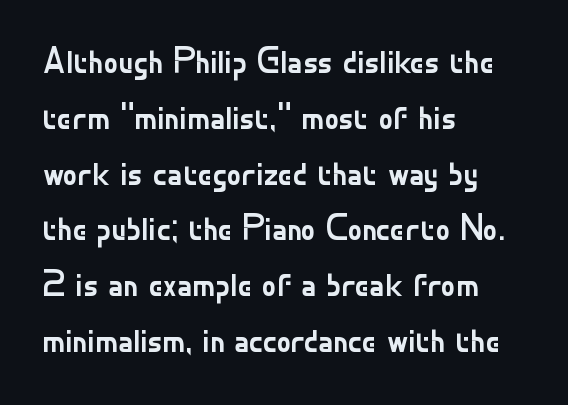
The image shows 36 px regular-weight sans-serif type, upright; set left-aligned, normal line spacing (1.55x), normal letter spacing, not underlined; low stroke contrast and a small x-height.
